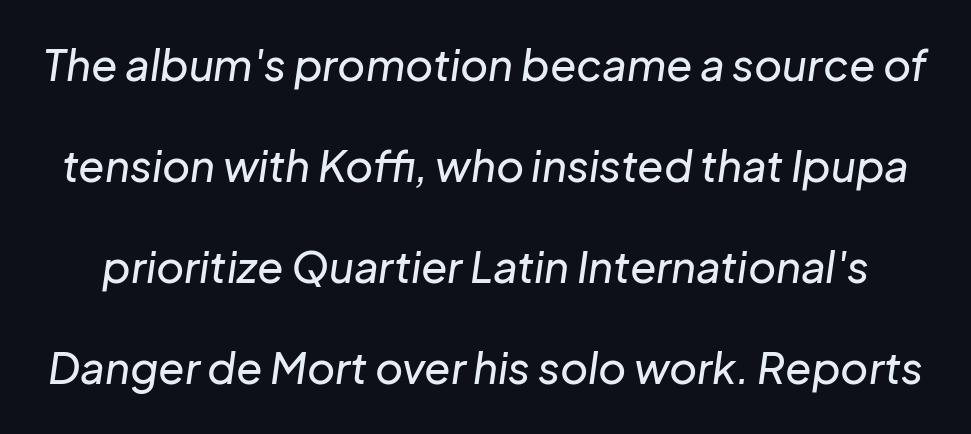
The tracking reads as untouched default to a designer's eye. The glyphs look as if they've been sheared to an angle. Line spacing here is loose. Character widths vary here, with narrow letters taking less room than wide ones. The zone under the glyphs is completely vacant.
